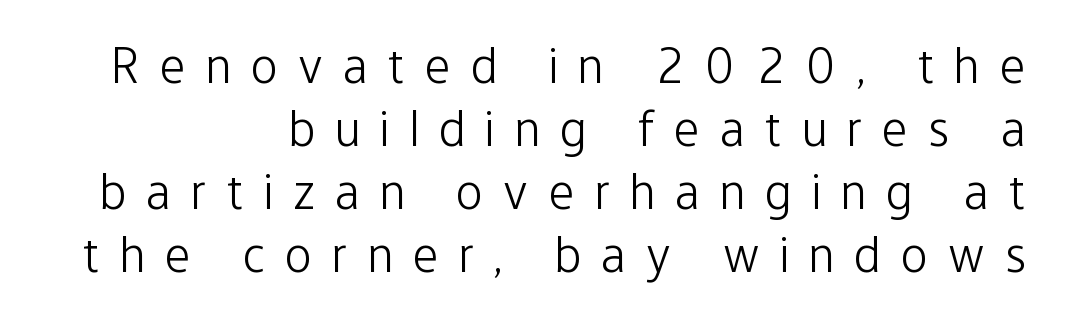
Is the stroke heavy? The answer is a plain regular-or-lighter. The face used here is a sans, in the tradition of grotesques and geometrics. Clear beneath every line of the passage. The letters stand straight up with perfectly vertical stems. These lines are rendered in a variable-pitch font. This rendering widens character spacing well past its baseline value.
